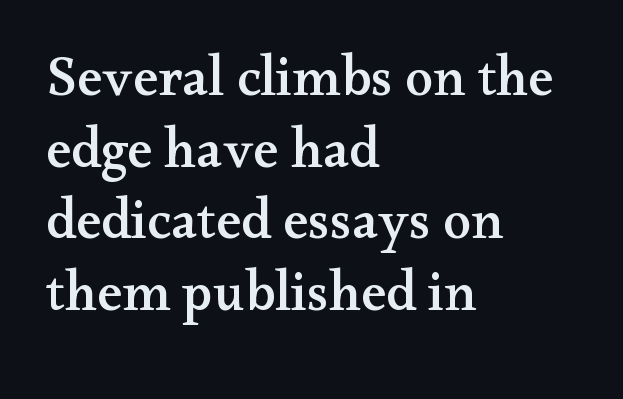
The image shows 56 px wide serif type, upright; set left-aligned, normal line spacing (1.28x), normal letter spacing, not underlined; medium stroke contrast and a small x-height.
